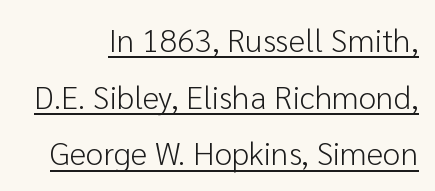
Q: Is the text bold? A: No.
Q: Is the text italic (slanted)? A: No, it is upright.
Q: Is the typeface a serif or a sans-serif typeface? A: Sans-serif.
Q: Is the text underlined? A: Yes.
Q: Is the spacing between letters normal or unusually wide? A: Normal.
Q: Width (condensed, normal, or wide)? A: Normal.
Q: Stroke contrast? A: Low.
Q: x-height? A: Medium.
Q: Monospaced? A: No.
